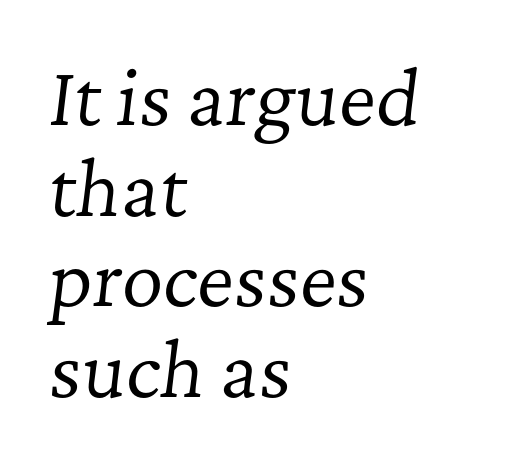
Compared with typical body copy, the letter spacing here is the same. One-word summary of the alignment: left. Rendered with sloped, italic letterforms. Only glyphs here, with clear space below each row. Typographically, this falls in the serif category.
